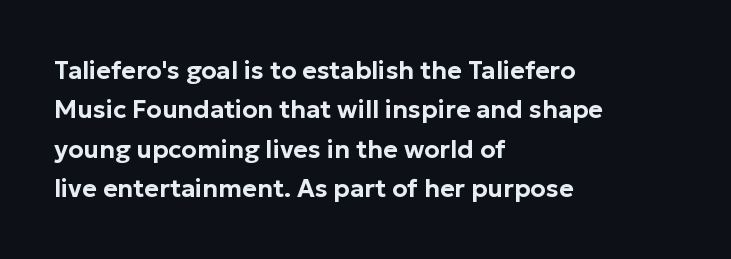
The setting favours the left margin, as ordinary paragraphs usually do. Is there any slant? The stems are plumb. A bare baseline throughout the passage. The letterforms sit shoulder to shoulder at normal distance. These lines sit exactly where default settings would place them.
